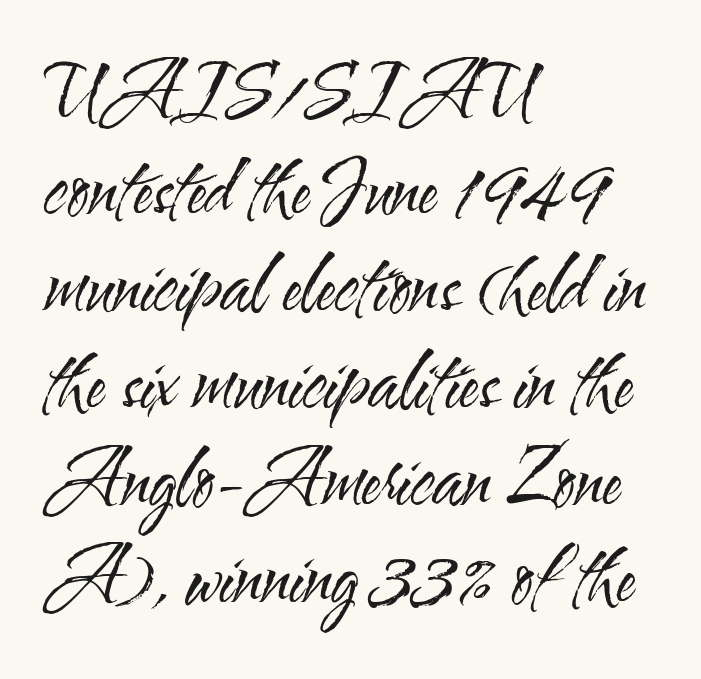
Q: Is the text bold? A: No.
Q: Is the text italic (slanted)? A: Yes.
Q: Is the typeface a serif or a sans-serif typeface? A: Sans-serif.
Q: Is the text underlined? A: No.
Q: How is the paragraph aligned? A: Left-aligned.
Q: Is the spacing between letters normal or unusually wide? A: Normal.
Q: Is the spacing between lines tight, normal or loose? A: Normal.
Q: Width (condensed, normal, or wide)? A: Condensed.
Q: Stroke contrast? A: Medium.
Q: x-height? A: Small.
Q: Monospaced? A: No.
